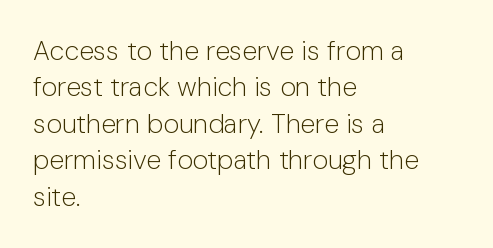
Q: Is the text bold? A: No.
Q: Is the text italic (slanted)? A: No, it is upright.
Q: Is the text underlined? A: No.
Q: How is the paragraph aligned? A: Left-aligned.
Q: Is the spacing between letters normal or unusually wide? A: Normal.
Q: Is the spacing between lines tight, normal or loose? A: Normal.
